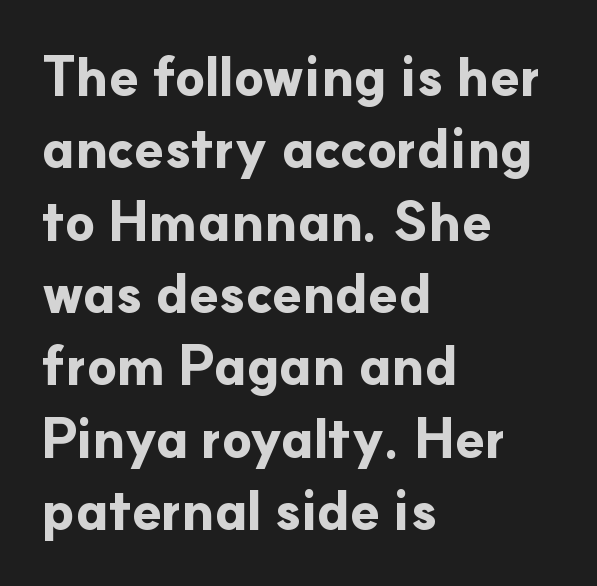
{"serif": "no", "italic": "no", "bold": "yes", "weight": "bold", "width": "normal", "stroke_contrast": "low", "x_height": "small", "monospaced": "no", "underline": "no", "align": "left", "line_spacing": "normal", "line_spacing_ratio": 1.34, "letter_spacing": "normal", "letter_spacing_em": 0.0, "glyph_px": 54}
